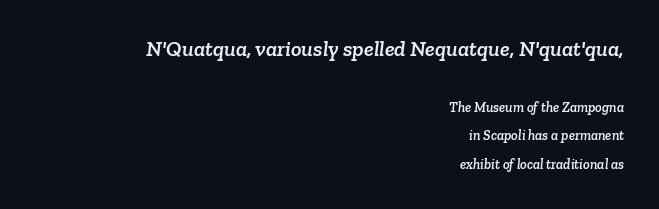
Leftover space on each line is placed entirely before the opening word. What stands out about the letter spacing? Nothing — it is the standard amount. A clean baseline with only descenders dipping below it. Large over small — that's the arrangement of the two blocks here. Notice the wide empty band between every row — that's loose leading.
